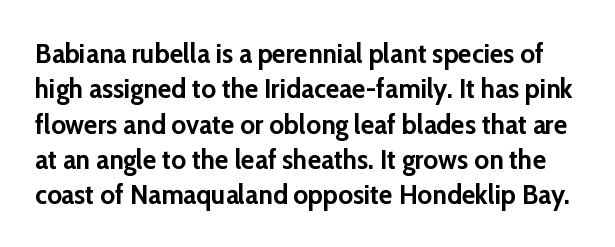
The letterforms sit shoulder to shoulder at normal distance. Does the leading feel generous? No, just average. Rendered with straight, roman letterforms. Check the space under the baseline: it is left empty. Looks like regular typesetting: each glyph gets only the width it needs. The passage shown is emphatically bold.
